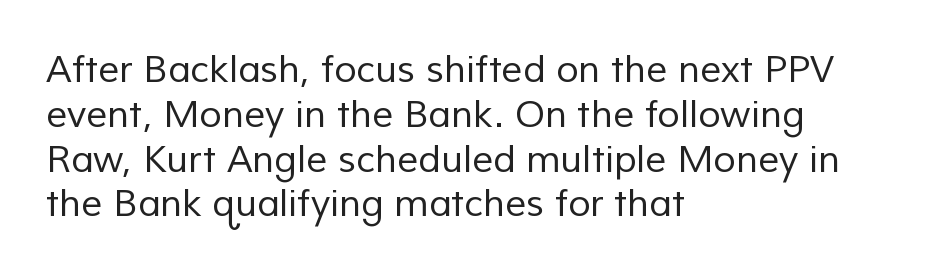
The image shows 37 px regular-weight sans-serif type; set left-aligned, line spacing 1.21x, normal letter spacing, not underlined; low stroke contrast and a medium x-height.
